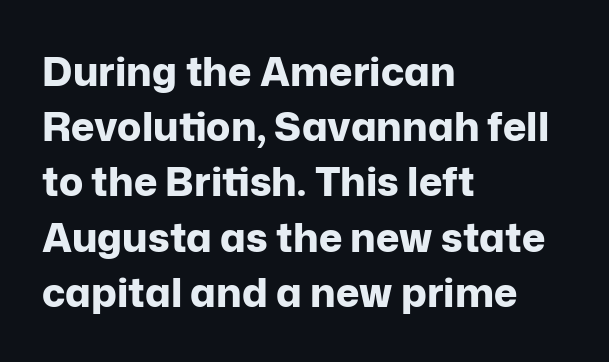
Q: Is the text bold? A: Yes.
Q: Is the text italic (slanted)? A: No, it is upright.
Q: Is the typeface a serif or a sans-serif typeface? A: Sans-serif.
Q: Is the text underlined? A: No.
Q: How is the paragraph aligned? A: Left-aligned.
Q: Is the spacing between letters normal or unusually wide? A: Normal.
Q: Is the spacing between lines tight, normal or loose? A: Normal.
Q: Width (condensed, normal, or wide)? A: Normal.
Q: Stroke contrast? A: Low.
Q: x-height? A: Medium.
Q: Monospaced? A: No.
